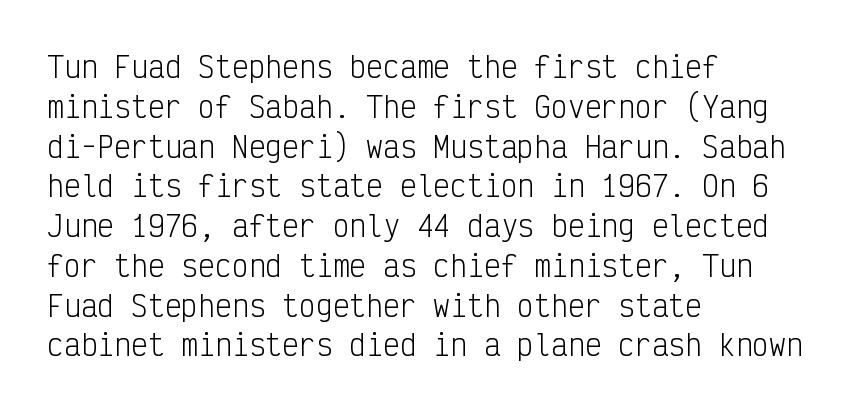
{"serif": "no", "italic": "no", "bold": "no", "weight": "light", "width": "condensed", "stroke_contrast": "low", "x_height": "medium", "monospaced": "yes", "underline": "no", "align": "left", "line_spacing": "normal", "line_spacing_ratio": 1.42, "letter_spacing": "normal", "letter_spacing_em": 0.0, "glyph_px": 28}
